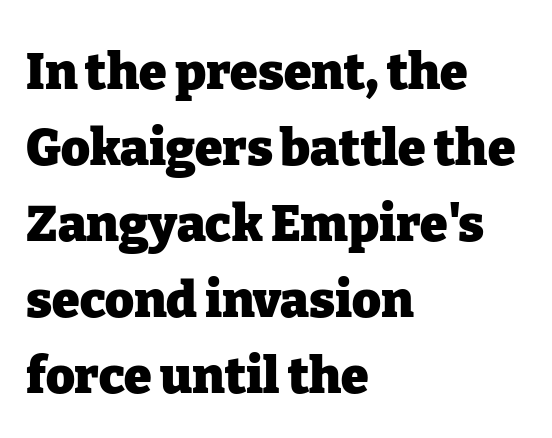
{"serif": "yes", "italic": "no", "bold": "yes", "weight": "heavy", "width": "normal", "stroke_contrast": "low", "x_height": "medium", "monospaced": "no", "underline": "no", "align": "left", "line_spacing": "normal", "line_spacing_ratio": 1.52, "letter_spacing": "normal", "letter_spacing_em": 0.0, "glyph_px": 50}
